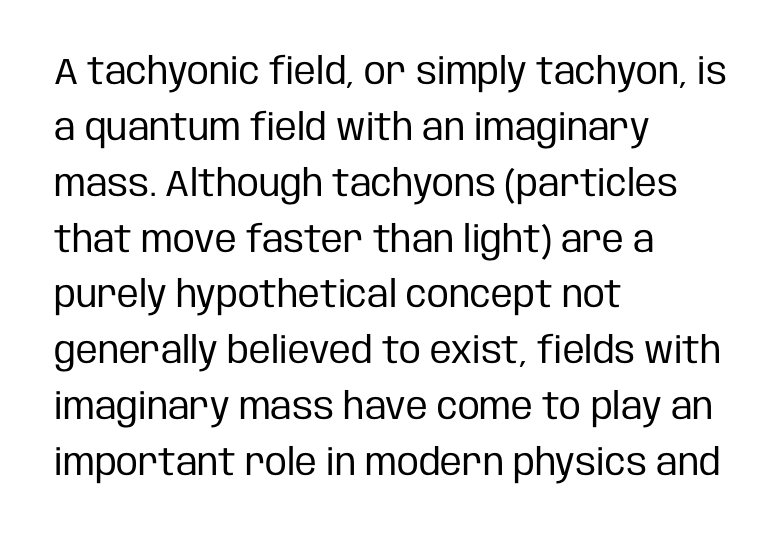
Posture: straight, roman, zero tilt. The words here are not underlined. Is this a fixed-width face? No — the glyphs have proportional, varying widths. These lines are composed in type without serifs.
